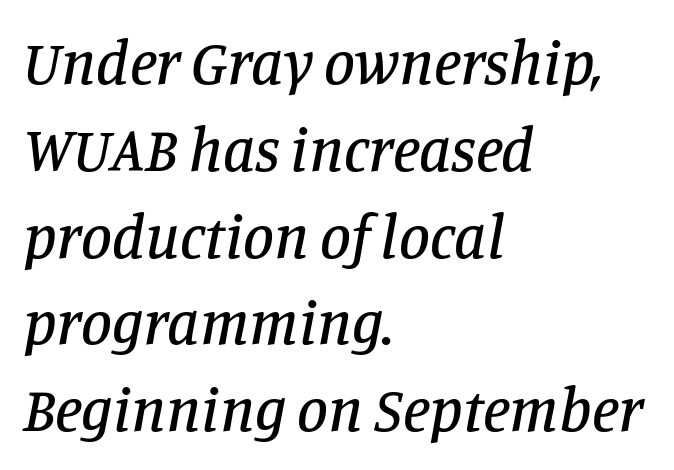
Underlining? Definitely not there. The rendering anchors every line to the left-hand side. Think of a printed novel: that variable character pitch is what you see here. The designer went with a serif here, giving each stem small feet.
